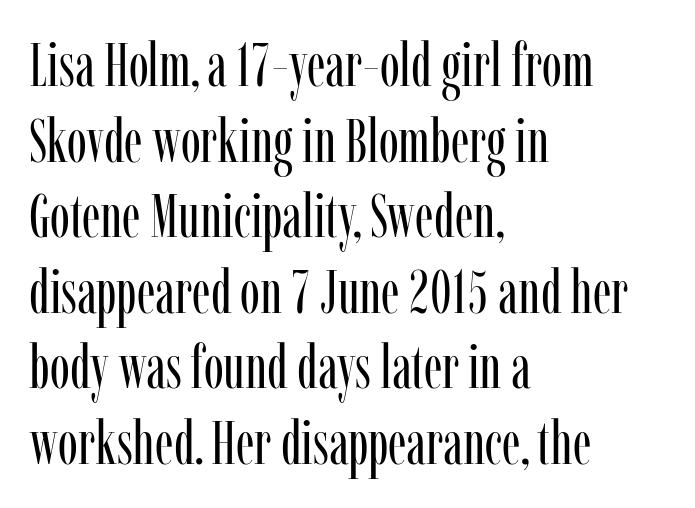
{"serif": "yes", "italic": "no", "bold": "no", "weight": "regular", "width": "condensed", "stroke_contrast": "low", "x_height": "medium", "monospaced": "no", "underline": "no", "align": "left", "line_spacing": "normal", "line_spacing_ratio": 1.26, "letter_spacing": "normal", "letter_spacing_em": 0.0, "glyph_px": 60}
